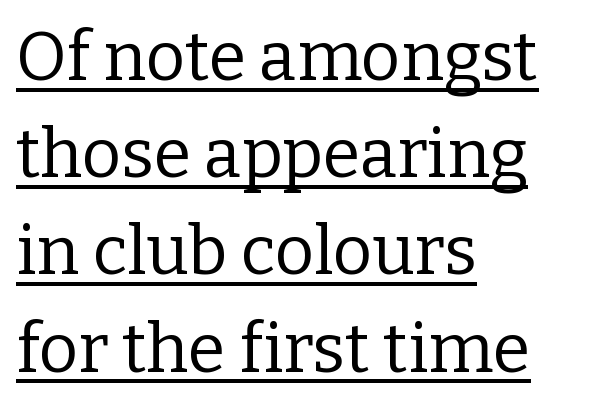
Q: Is the text bold? A: No.
Q: Is the text italic (slanted)? A: No, it is upright.
Q: Is the typeface a serif or a sans-serif typeface? A: Serif.
Q: Is the text underlined? A: Yes.
Q: How is the paragraph aligned? A: Left-aligned.
Q: Is the spacing between letters normal or unusually wide? A: Normal.
Q: Is the spacing between lines tight, normal or loose? A: Normal.
Q: Width (condensed, normal, or wide)? A: Normal.
Q: Stroke contrast? A: Low.
Q: x-height? A: Medium.
Q: Monospaced? A: No.
